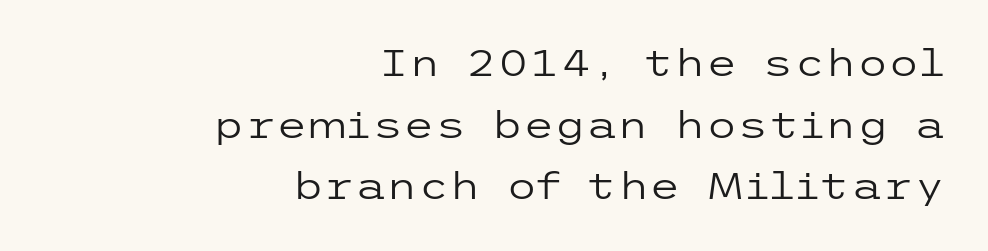
The lines are quadded right. The area under the type is left untouched. In terms of posture, this sample is upright. Counters stay open thanks to moderate or lighter strokes.
